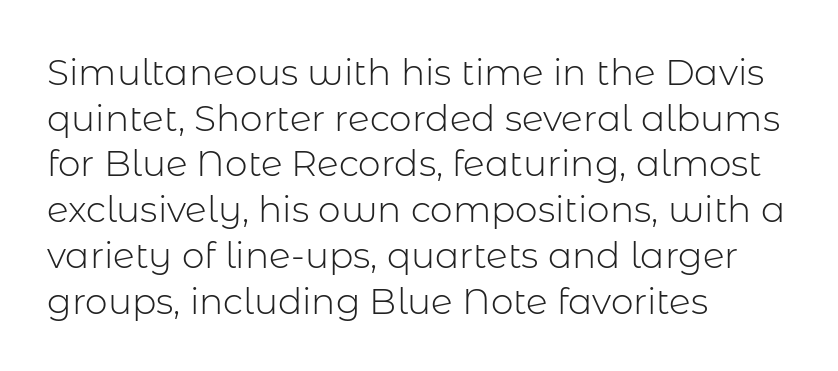
The cut favours lightness, reaching ordinary text weight at its darkest. Think of a printed novel: that variable character pitch is what you see here. The passage is arranged the way most books set body copy — flush left. This rendering features lettering with no underline.
